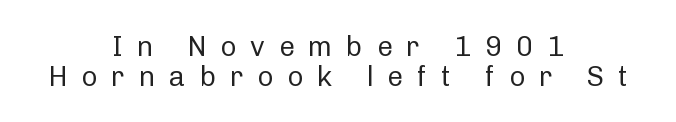
The image shows 28 px regular-weight sans-serif type, upright; set centered, tight line spacing (1.07x), unusually wide letter spacing (+0.49 em), not underlined; low stroke contrast and a medium x-height.
